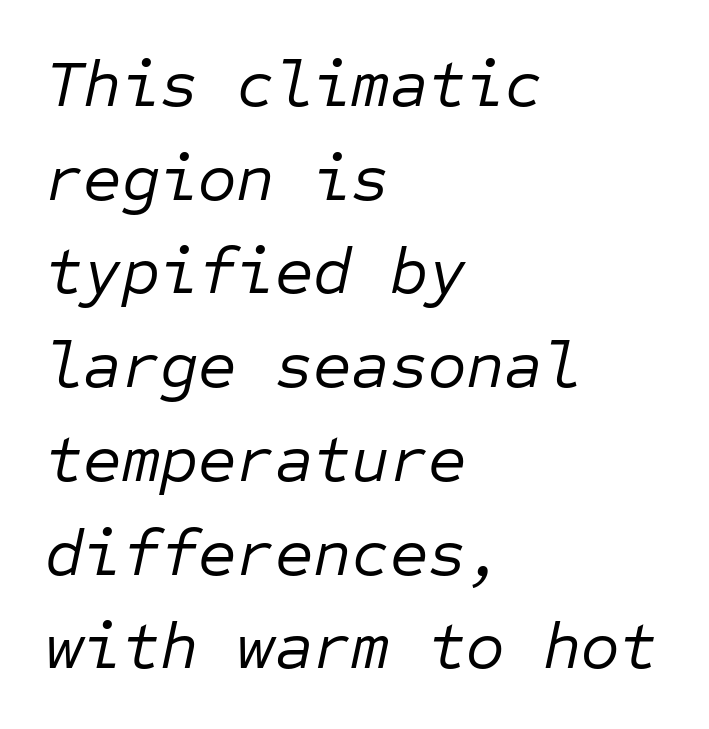
Q: Is the text bold? A: No.
Q: Is the text italic (slanted)? A: Yes, it leans right by about 12 degrees.
Q: Is the text underlined? A: No.
Q: How is the paragraph aligned? A: Left-aligned.
Q: Is the spacing between letters normal or unusually wide? A: Normal.
Q: Is the spacing between lines tight, normal or loose? A: Normal.
Q: Width (condensed, normal, or wide)? A: Normal.
Q: Stroke contrast? A: Low.
Q: x-height? A: Medium.
Q: Monospaced? A: Yes.
